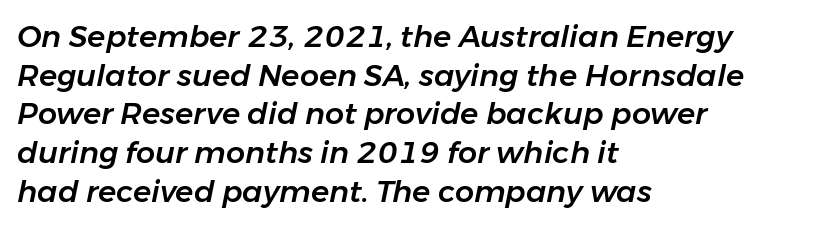
The image shows 30 px text type, italic (leaning right); set left-aligned, normal line spacing (1.29x), normal letter spacing, not underlined; low stroke contrast and a medium x-height.
